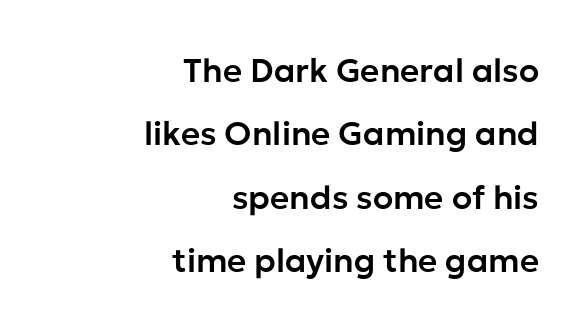
Q: Is the text italic (slanted)? A: No, it is upright.
Q: Is the typeface a serif or a sans-serif typeface? A: Sans-serif.
Q: Is the text underlined? A: No.
Q: How is the paragraph aligned? A: Right-aligned.
Q: Is the spacing between letters normal or unusually wide? A: Normal.
Q: Is the spacing between lines tight, normal or loose? A: Loose.
Q: Width (condensed, normal, or wide)? A: Normal.
Q: Stroke contrast? A: Low.
Q: x-height? A: Medium.
Q: Monospaced? A: No.
